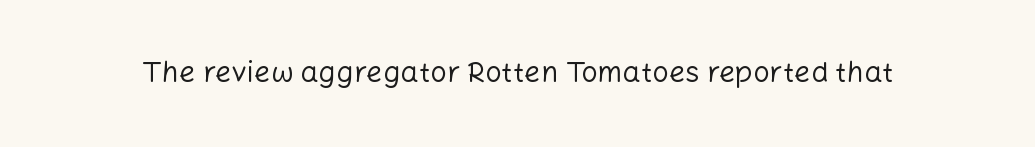
The image shows 29 px regular-weight sans-serif type, upright; set normal letter spacing, not underlined; low stroke contrast and a medium x-height.
